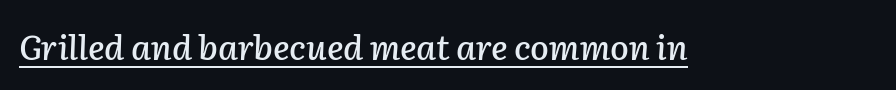
A typesetter would mark this as italic. The rendering uses natural spacing where letterforms have individual widths. This is underlined copy, the kind a proofreader might mark for attention. Does extra space separate the letters? No, they use regular spacing.
